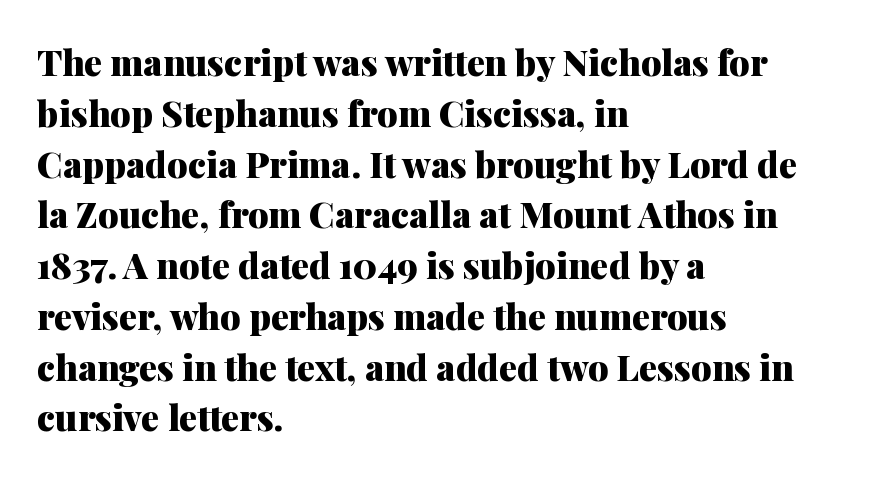
{"serif": "yes", "italic": "no", "bold": "yes", "weight": "heavy", "width": "normal", "stroke_contrast": "medium", "x_height": "medium", "monospaced": "no", "underline": "no", "align": "left", "line_spacing": "normal", "line_spacing_ratio": 1.41, "letter_spacing": "normal", "letter_spacing_em": 0.0, "glyph_px": 36}
